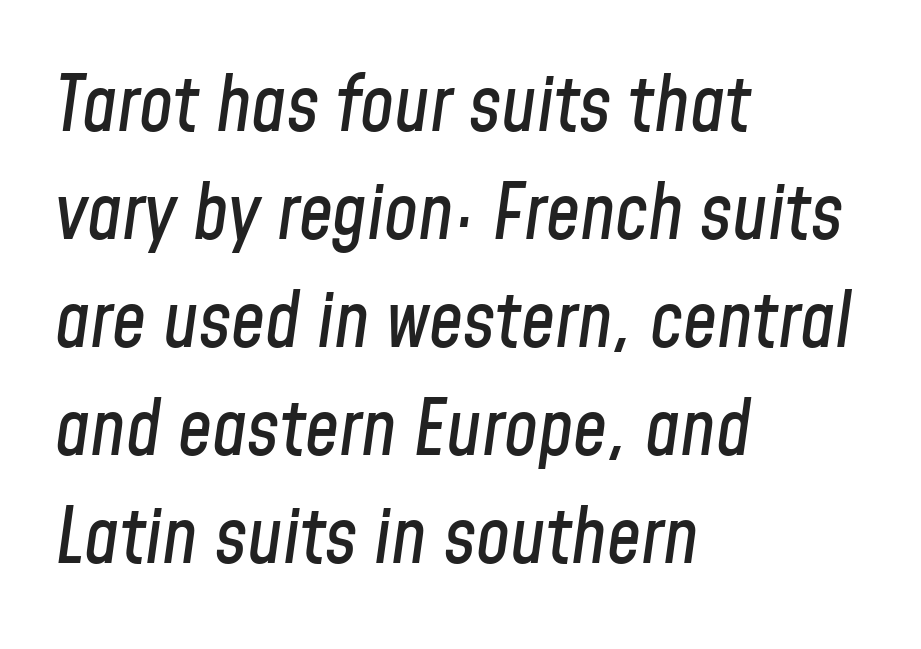
Spacing verdict: proportional, widths tailored to each character. The horizontal fit of the characters is conventional and even. Has an underline been added? It has not. The vertical gap from one line to the next is medium. The rag falls on the right side of this text block.
